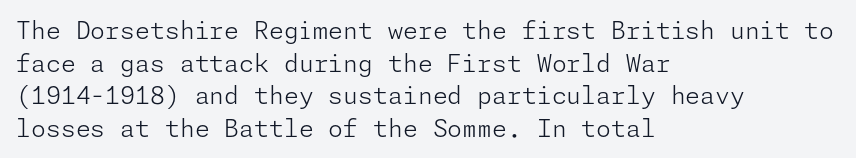
Q: Is the text bold? A: No.
Q: Is the text italic (slanted)? A: No, it is upright.
Q: Is the text underlined? A: No.
Q: How is the paragraph aligned? A: Left-aligned.
Q: Is the spacing between letters normal or unusually wide? A: Normal.
Q: Is the spacing between lines tight, normal or loose? A: Normal.
